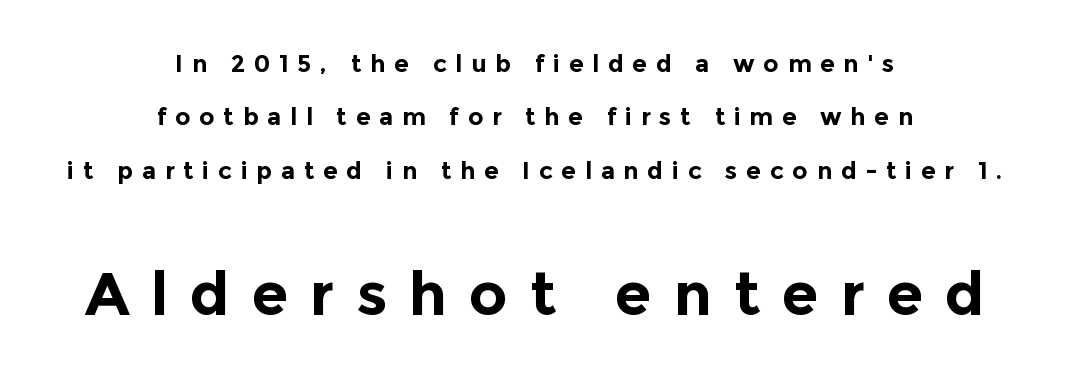
Q: Is the text bold? A: Yes.
Q: Is the text italic (slanted)? A: No, it is upright.
Q: Is the typeface a serif or a sans-serif typeface? A: Sans-serif.
Q: Is the text underlined? A: No.
Q: How is the paragraph aligned? A: Centered.
Q: Is the spacing between letters normal or unusually wide? A: Unusually wide.
Q: Is the spacing between lines tight, normal or loose? A: Loose.
Q: Which block of text is set in a larger size, the first (top) or the second (bottom)? A: The second (bottom) one.
Q: Width (condensed, normal, or wide)? A: Normal.
Q: x-height? A: Medium.
Q: Monospaced? A: No.
